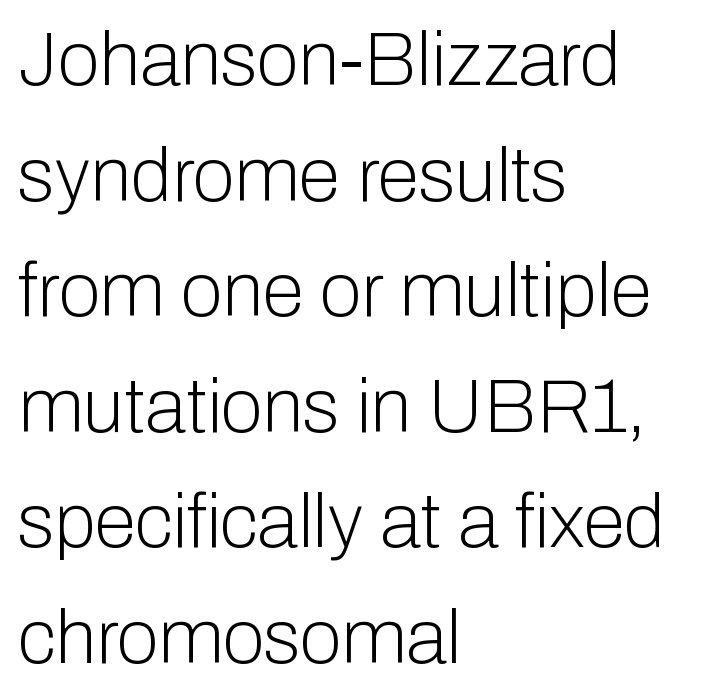
Q: Is the text bold? A: No.
Q: Is the text italic (slanted)? A: No, it is upright.
Q: Is the typeface a serif or a sans-serif typeface? A: Sans-serif.
Q: Is the text underlined? A: No.
Q: How is the paragraph aligned? A: Left-aligned.
Q: Is the spacing between letters normal or unusually wide? A: Normal.
Q: Is the spacing between lines tight, normal or loose? A: Normal.
Q: Width (condensed, normal, or wide)? A: Normal.
Q: Stroke contrast? A: Low.
Q: x-height? A: Medium.
Q: Monospaced? A: No.
